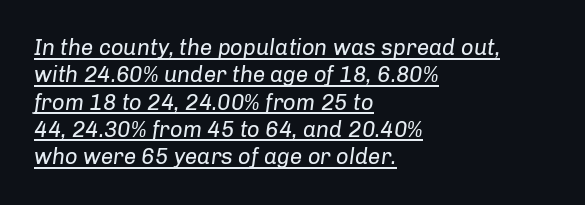
The image shows 22 px text type, italic (leaning right); set left-aligned, line spacing 1.24x, normal letter spacing, underlined.
